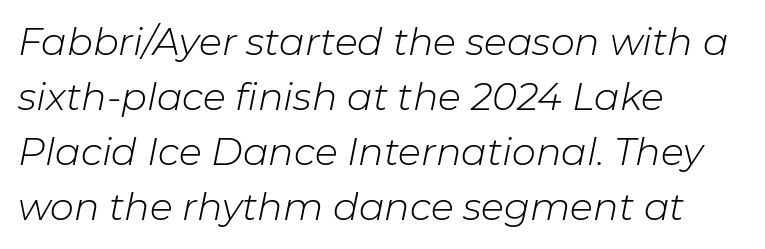
No extra ink here — the face is not bold. Looks like regular typesetting: each glyph gets only the width it needs. If you drew a line through each stem, it would be angled. Descender tails drop into unmarked territory. A typesetter would call this leading conventional body-copy spacing. Standard letterfit; no display-style spreading of the glyphs.
